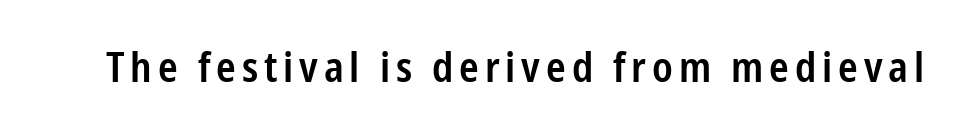
Notice how the stems are strictly vertical — no italics here. The glyphs in this specimen are sans serif. Typographic density is moderately raised because the face is semibold. Underlining? Definitely not there. Is this a fixed-width face? No — the glyphs have proportional, varying widths.
